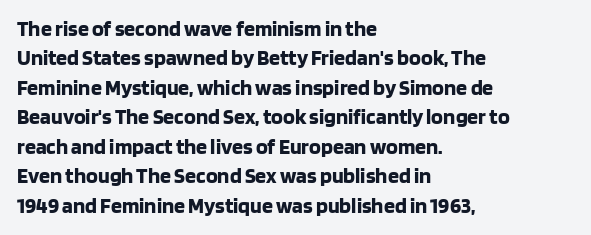
Q: Is the text bold? A: Yes.
Q: Is the text italic (slanted)? A: No, it is upright.
Q: Is the text underlined? A: No.
Q: How is the paragraph aligned? A: Left-aligned.
Q: Is the spacing between letters normal or unusually wide? A: Normal.
Q: Is the spacing between lines tight, normal or loose? A: Normal.
